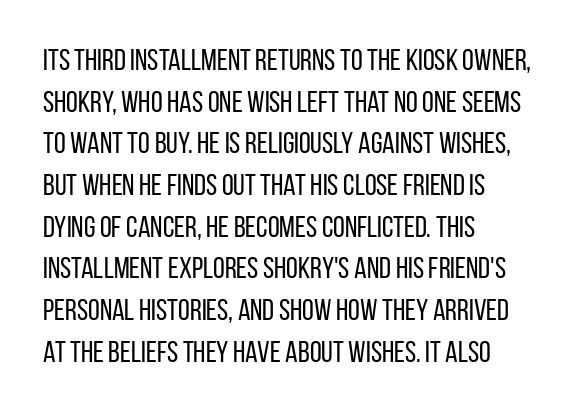
{"serif": "no", "italic": "no", "bold": "no", "weight": "regular", "width": "condensed", "stroke_contrast": "low", "x_height": "large", "monospaced": "no", "underline": "no", "align": "left", "line_spacing": "normal", "line_spacing_ratio": 1.39, "letter_spacing": "normal", "letter_spacing_em": 0.0, "glyph_px": 30}
